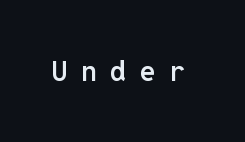
{"serif": "no", "italic": "no", "bold": "semi", "weight": "semibold", "width": "normal", "stroke_contrast": "low", "x_height": "medium", "monospaced": "yes", "underline": "no", "letter_spacing": "wide", "letter_spacing_em": 0.48, "glyph_px": 28}
